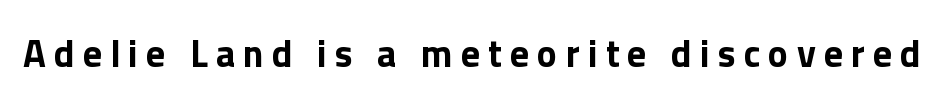
{"serif": "no", "italic": "no", "bold": "yes", "weight": "bold", "width": "normal", "stroke_contrast": "low", "x_height": "medium", "monospaced": "no", "underline": "no", "letter_spacing": "wide", "letter_spacing_em": 0.21, "glyph_px": 38}
